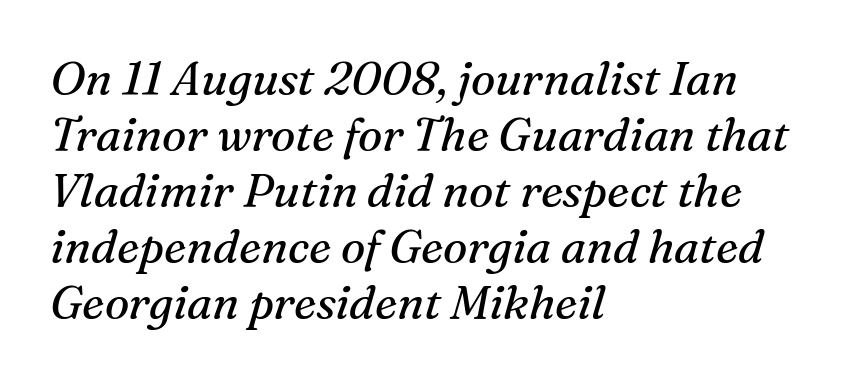
The rendering applies a slant to the glyphs. The ragged edge is on the right, which tells us the setting is flush left. These lines are rendered in a variable-pitch font. Nothing heavy about these letters — not bold at all.
